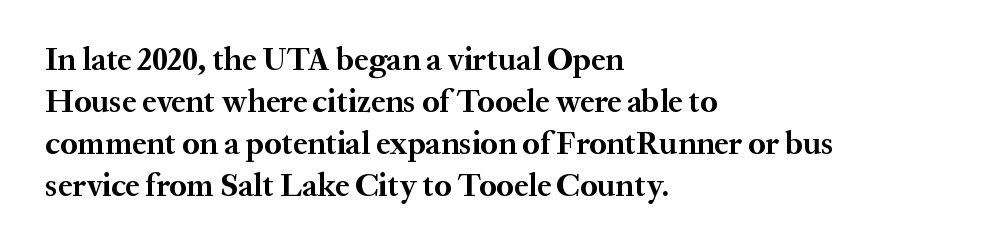
Q: Is the text bold? A: Yes.
Q: Is the text italic (slanted)? A: No, it is upright.
Q: Is the typeface a serif or a sans-serif typeface? A: Serif.
Q: Is the text underlined? A: No.
Q: How is the paragraph aligned? A: Left-aligned.
Q: Is the spacing between letters normal or unusually wide? A: Normal.
Q: Is the spacing between lines tight, normal or loose? A: Normal.
Q: Width (condensed, normal, or wide)? A: Normal.
Q: Stroke contrast? A: Medium.
Q: x-height? A: Medium.
Q: Monospaced? A: No.
